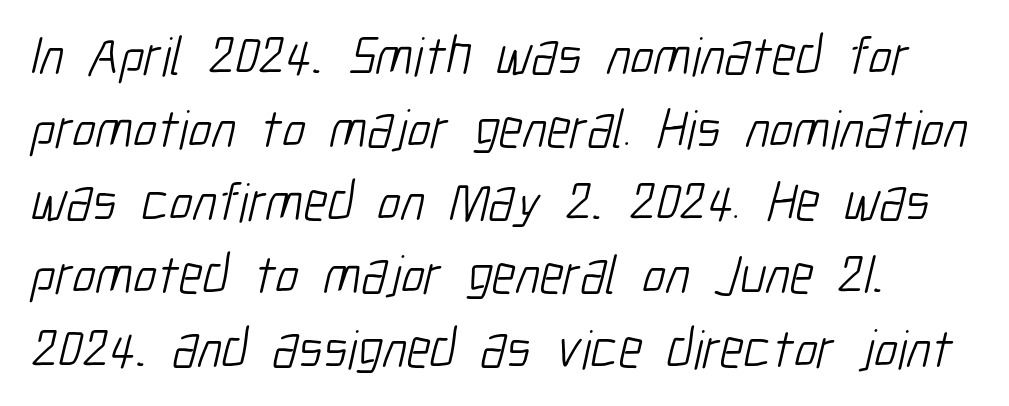
A typesetter would call this zero additional tracking. What kind of face is this? One without serifs — a sans. The space between consecutive lines is moderate. Character widths vary here, with narrow letters taking less room than wide ones. The passage shown is not bold in any degree.
